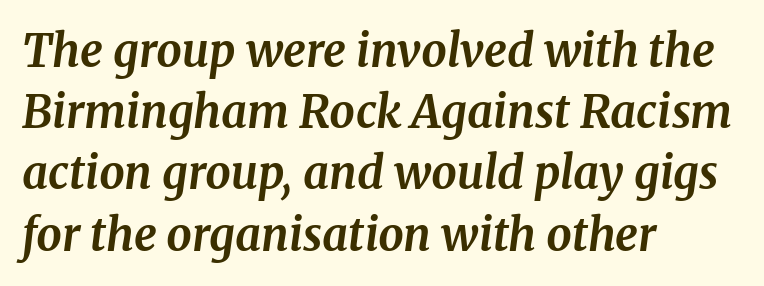
{"serif": "yes", "italic": "yes", "lean": "right", "slant_degrees": 8, "bold": "yes", "weight": "bold", "width": "normal", "stroke_contrast": "medium", "x_height": "medium", "monospaced": "no", "underline": "no", "align": "left", "line_spacing": "normal", "line_spacing_ratio": 1.36, "letter_spacing": "normal", "letter_spacing_em": 0.0, "glyph_px": 45}
